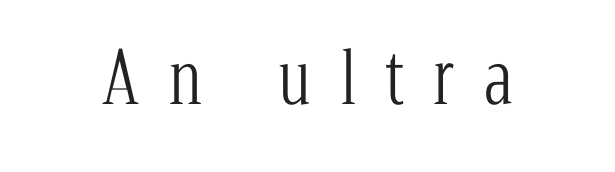
The image shows 72 px light, condensed serif type, upright; set unusually wide letter spacing (+0.4 em), not underlined; low stroke contrast and a medium x-height.
